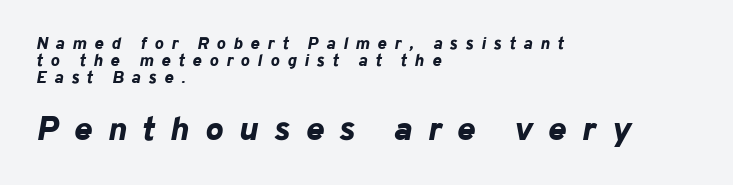
The image shows 34 px bold type, italic (leaning right); set left-aligned, tight line spacing (0.99x), unusually wide letter spacing (+0.46 em), not underlined; the second (bottom) block is 2.0x larger; low stroke contrast and a medium x-height.
